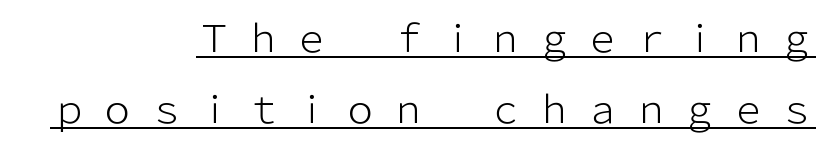
Q: Is the text bold? A: No.
Q: Is the text italic (slanted)? A: No, it is upright.
Q: Is the typeface a serif or a sans-serif typeface? A: Sans-serif.
Q: Is the text underlined? A: Yes.
Q: How is the paragraph aligned? A: Right-aligned.
Q: Is the spacing between letters normal or unusually wide? A: Unusually wide.
Q: Is the spacing between lines tight, normal or loose? A: Loose.
Q: Width (condensed, normal, or wide)? A: Normal.
Q: Stroke contrast? A: Low.
Q: x-height? A: Medium.
Q: Monospaced? A: No.
